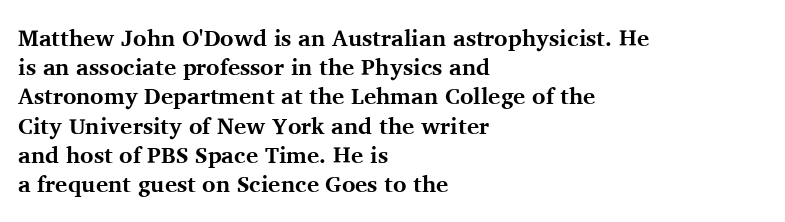
{"italic": "no", "bold": "yes", "underline": "no", "align": "left", "line_spacing": "normal", "line_spacing_ratio": 1.27, "letter_spacing": "normal", "letter_spacing_em": 0.0, "glyph_px": 23}
